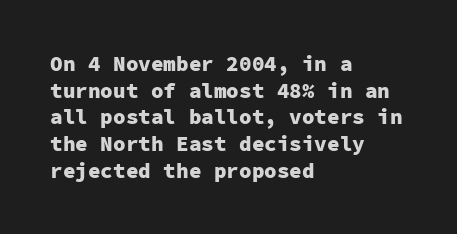
Q: Is the text bold? A: Yes.
Q: Is the text italic (slanted)? A: No, it is upright.
Q: Is the text underlined? A: No.
Q: How is the paragraph aligned? A: Left-aligned.
Q: Is the spacing between letters normal or unusually wide? A: Normal.
Q: Is the spacing between lines tight, normal or loose? A: Normal.
